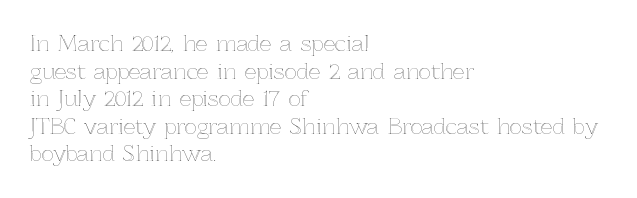
Q: Is the text italic (slanted)? A: No, it is upright.
Q: Is the text underlined? A: No.
Q: How is the paragraph aligned? A: Left-aligned.
Q: Is the spacing between letters normal or unusually wide? A: Normal.
Q: Is the spacing between lines tight, normal or loose? A: Normal.
